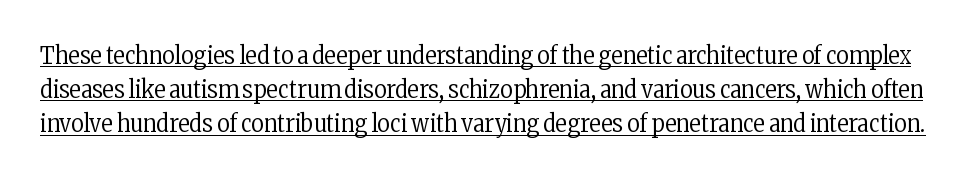
If you drew a line through each stem, it would be perfectly vertical. Standard letterfit; no display-style spreading of the glyphs. This sample carries an underscore along the baseline area. A light-to-regular cut is what we see here. Honestly, the row spacing looks completely unremarkable.
